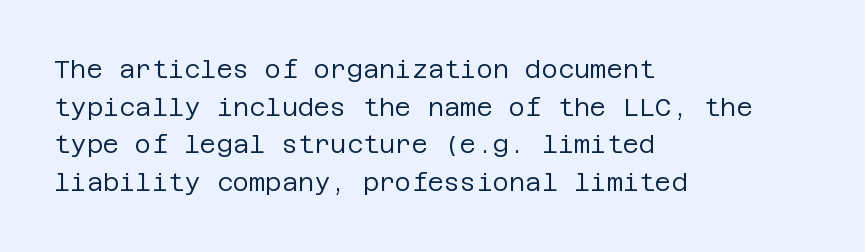
{"italic": "no", "bold": "no", "underline": "no", "align": "left", "line_spacing": "normal", "line_spacing_ratio": 1.51, "letter_spacing": "normal", "letter_spacing_em": 0.0, "glyph_px": 25}
